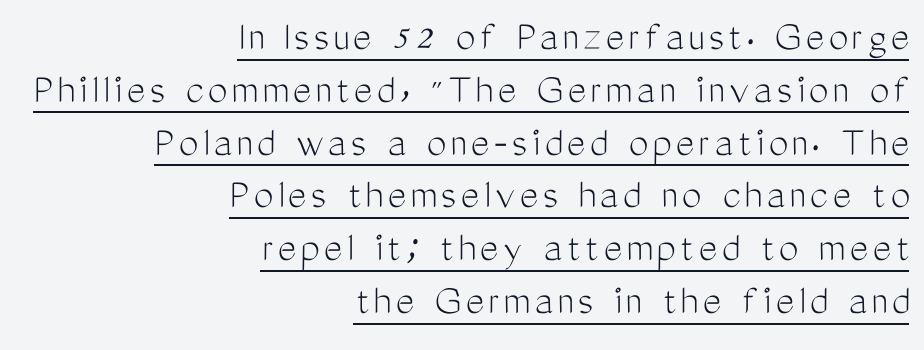
{"serif": "no", "italic": "no", "bold": "no", "weight": "light", "width": "condensed", "stroke_contrast": "medium", "x_height": "medium", "monospaced": "no", "underline": "yes", "align": "right", "line_spacing_ratio": 1.2, "glyph_px": 44}
